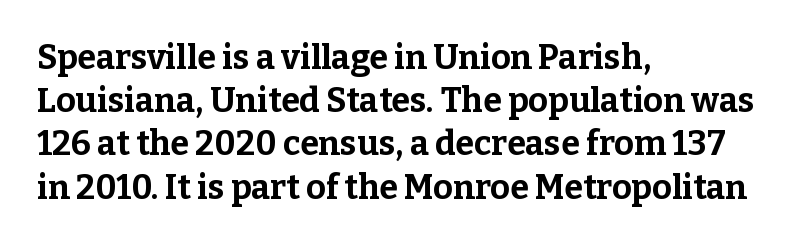
Q: Is the text bold? A: Yes.
Q: Is the text italic (slanted)? A: No, it is upright.
Q: Is the typeface a serif or a sans-serif typeface? A: Serif.
Q: Is the text underlined? A: No.
Q: How is the paragraph aligned? A: Left-aligned.
Q: Is the spacing between letters normal or unusually wide? A: Normal.
Q: Is the spacing between lines tight, normal or loose? A: Normal.
Q: Width (condensed, normal, or wide)? A: Normal.
Q: Stroke contrast? A: Low.
Q: x-height? A: Medium.
Q: Monospaced? A: No.
